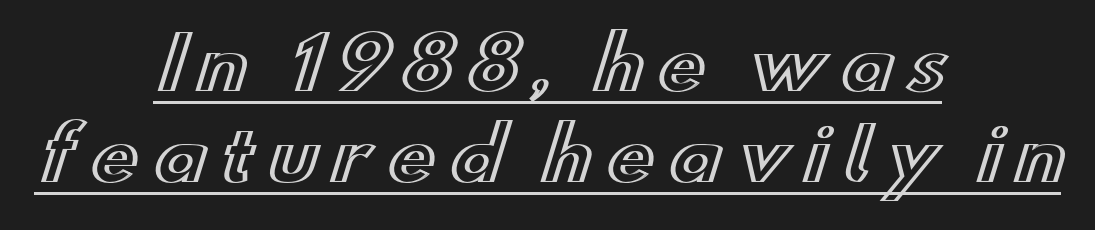
{"width": "wide", "x_height": "small", "monospaced": "no", "underline": "yes", "align": "center", "line_spacing": "normal", "line_spacing_ratio": 1.26, "glyph_px": 72}
